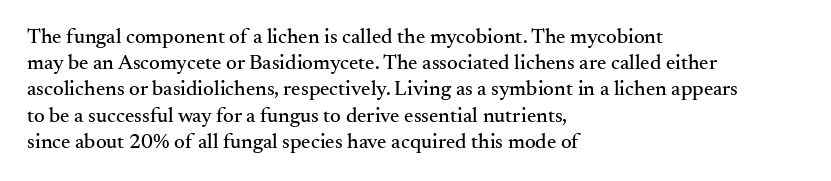
The image shows 21 px text type, upright; set left-aligned, normal line spacing (1.25x), normal letter spacing, not underlined.
